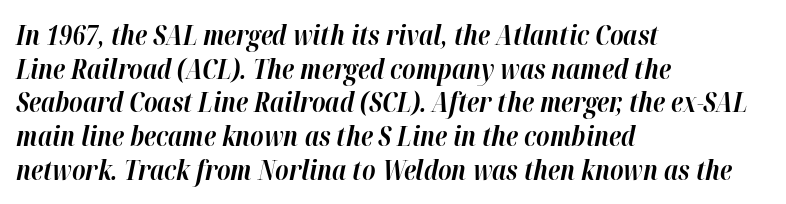
Q: Is the text bold? A: Yes.
Q: Is the text italic (slanted)? A: Yes, it leans right by about 12 degrees.
Q: Is the text underlined? A: No.
Q: How is the paragraph aligned? A: Left-aligned.
Q: Is the spacing between letters normal or unusually wide? A: Normal.
Q: Is the spacing between lines tight, normal or loose? A: Normal.
